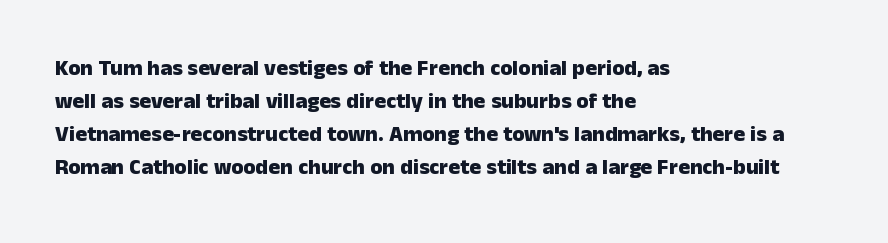
Q: Is the text bold? A: Yes.
Q: Is the text italic (slanted)? A: No, it is upright.
Q: Is the text underlined? A: No.
Q: How is the paragraph aligned? A: Left-aligned.
Q: Is the spacing between letters normal or unusually wide? A: Normal.
Q: Is the spacing between lines tight, normal or loose? A: Normal.
